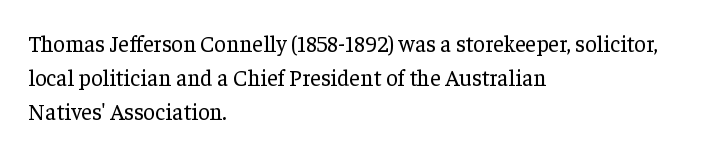
Just letters on the line, the space beneath them empty. Evenly set lines give the paragraph a standard silhouette. Heft: none added — not bold. Notice how the passage keeps a crisp vertical edge on the left only. No extra tracking has been applied to these lines. A roman cut, with each character standing at attention.
